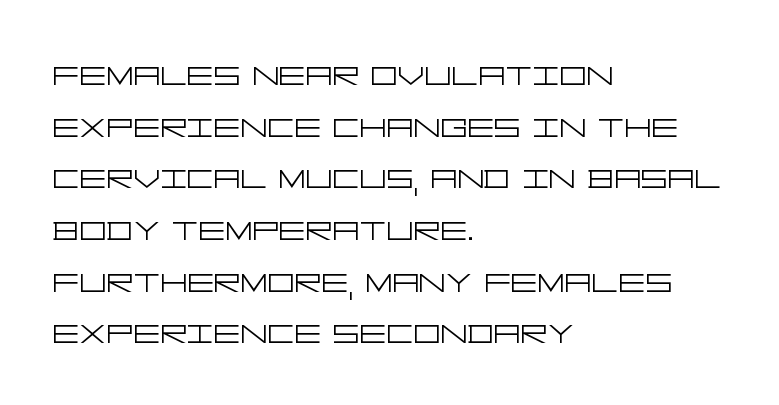
{"serif": "no", "italic": "no", "bold": "no", "weight": "light", "width": "wide", "stroke_contrast": "low", "x_height": "large", "underline": "no", "align": "left", "line_spacing_ratio": 1.23, "letter_spacing": "normal", "letter_spacing_em": 0.0, "glyph_px": 42}
